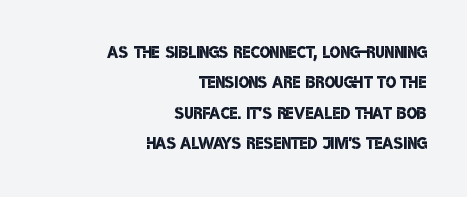
{"bold": "semi", "underline": "no", "align": "right", "line_spacing": "normal", "line_spacing_ratio": 1.38, "letter_spacing": "normal", "letter_spacing_em": 0.0, "glyph_px": 22}
